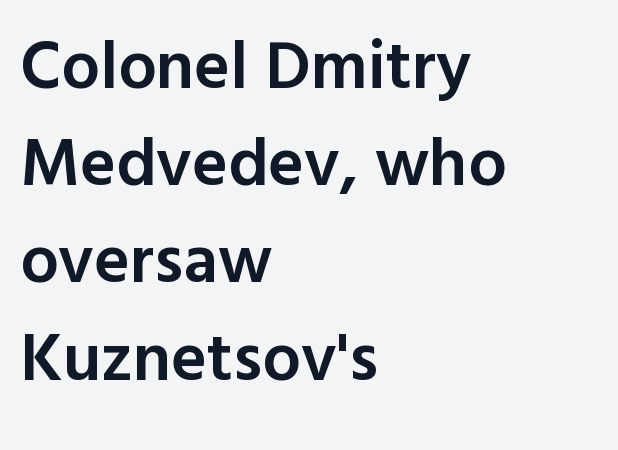
Q: Is the text bold? A: Semi-bold.
Q: Is the text italic (slanted)? A: No, it is upright.
Q: Is the typeface a serif or a sans-serif typeface? A: Sans-serif.
Q: Is the text underlined? A: No.
Q: How is the paragraph aligned? A: Left-aligned.
Q: Is the spacing between letters normal or unusually wide? A: Normal.
Q: Is the spacing between lines tight, normal or loose? A: Normal.
Q: Width (condensed, normal, or wide)? A: Normal.
Q: x-height? A: Medium.
Q: Monospaced? A: No.
